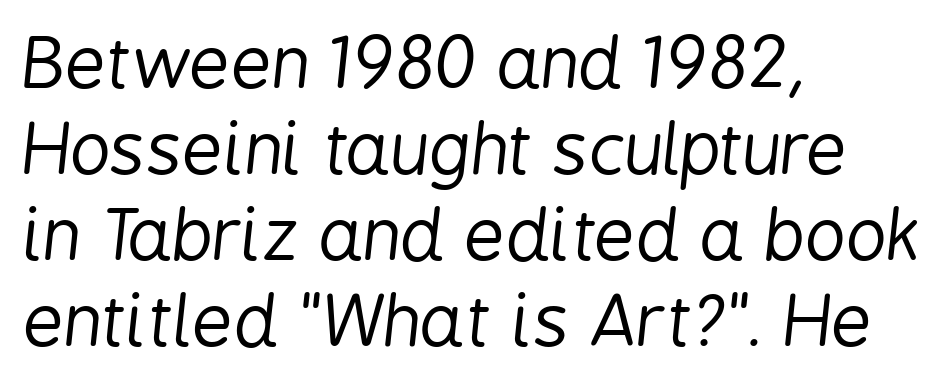
The image shows 71 px regular-weight, condensed type, italic (leaning right); set left-aligned, line spacing 1.21x, normal letter spacing, not underlined; low stroke contrast and a medium x-height.
